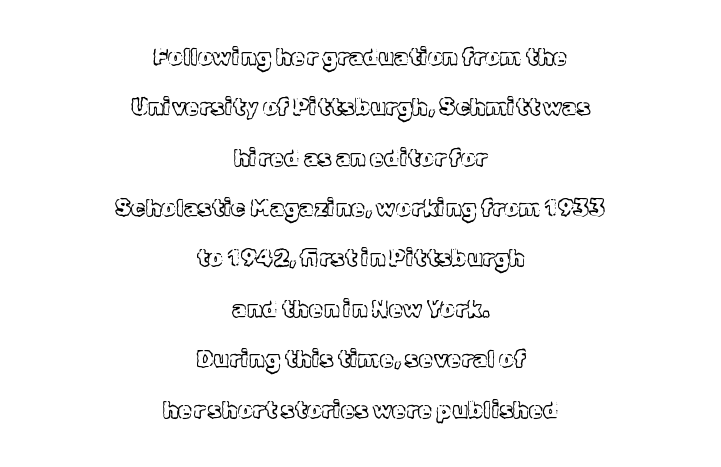
The image shows 23 px text type, upright; set centered, loose line spacing (2.19x), normal letter spacing, not underlined.
